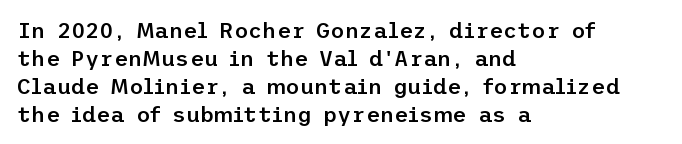
Q: Is the text bold? A: Semi-bold.
Q: Is the text italic (slanted)? A: No, it is upright.
Q: Is the text underlined? A: No.
Q: How is the paragraph aligned? A: Left-aligned.
Q: Is the spacing between letters normal or unusually wide? A: Normal.
Q: Is the spacing between lines tight, normal or loose? A: Normal.
